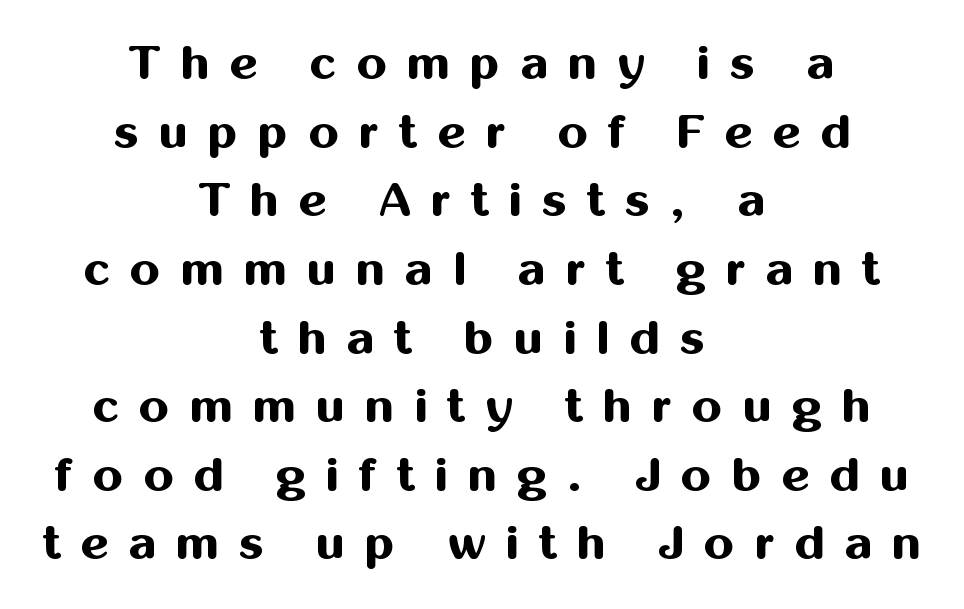
Q: Is the text bold? A: Yes.
Q: Is the text italic (slanted)? A: No, it is upright.
Q: Is the typeface a serif or a sans-serif typeface? A: Sans-serif.
Q: Is the text underlined? A: No.
Q: How is the paragraph aligned? A: Centered.
Q: Is the spacing between letters normal or unusually wide? A: Unusually wide.
Q: Is the spacing between lines tight, normal or loose? A: Normal.
Q: Width (condensed, normal, or wide)? A: Normal.
Q: Stroke contrast? A: Medium.
Q: x-height? A: Medium.
Q: Monospaced? A: No.
